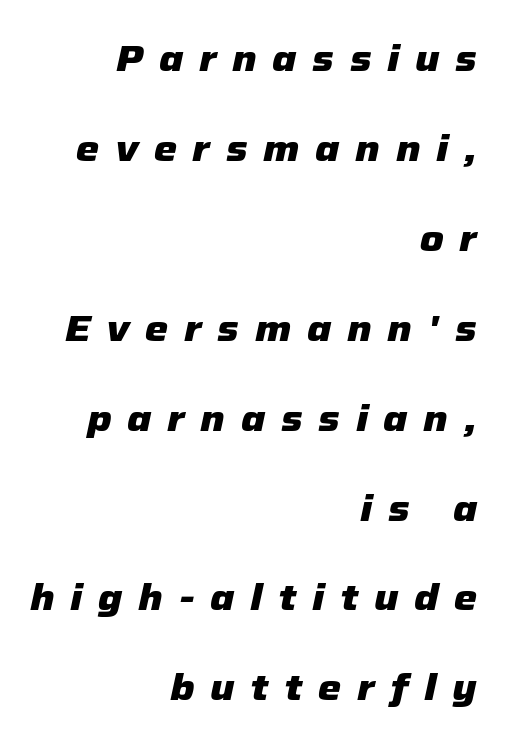
{"italic": "yes", "lean": "right", "slant_degrees": 12, "bold": "yes", "weight": "heavy", "width": "normal", "stroke_contrast": "low", "x_height": "medium", "monospaced": "no", "underline": "no", "align": "right", "line_spacing": "loose", "line_spacing_ratio": 2.43, "letter_spacing": "wide", "letter_spacing_em": 0.42, "glyph_px": 37}
